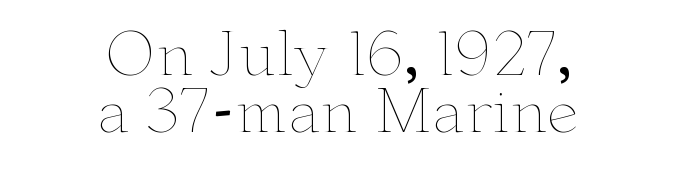
Summary of weight: not heavy and not bold. No extra tracking has been applied to these lines. Spacing verdict: proportional, widths tailored to each character. If you drew a line through each stem, it would be perfectly vertical. Beneath every word, the page is bare.
